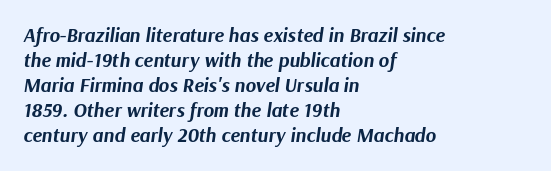
{"italic": "yes", "lean": "right", "slant_degrees": 9, "bold": "yes", "underline": "no", "align": "left", "line_spacing": "normal", "line_spacing_ratio": 1.25, "letter_spacing": "normal", "letter_spacing_em": 0.0, "glyph_px": 20}
